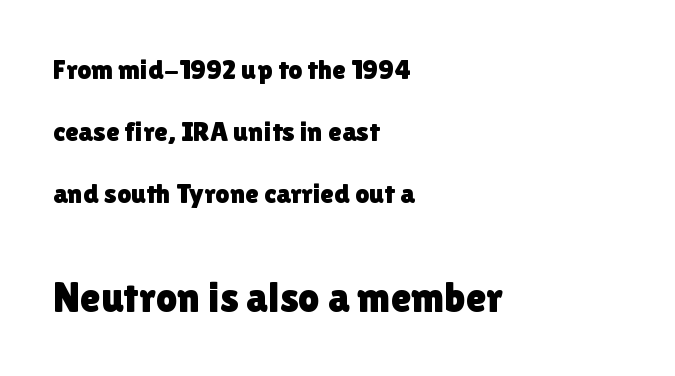
The image shows 42 px sans-serif type, upright; set left-aligned, loose line spacing (2.22x), normal letter spacing, not underlined; the second (bottom) block is 1.5x larger; a medium x-height.
